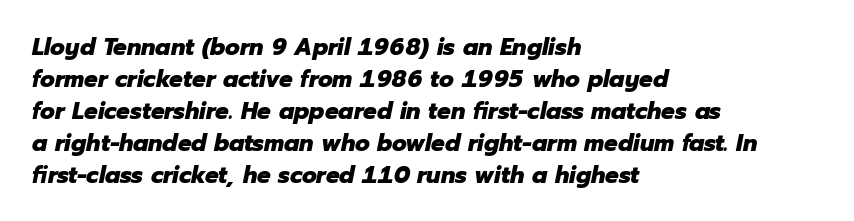
The image shows 24 px bold type, italic (leaning right); set left-aligned, normal line spacing (1.33x), normal letter spacing, not underlined.
